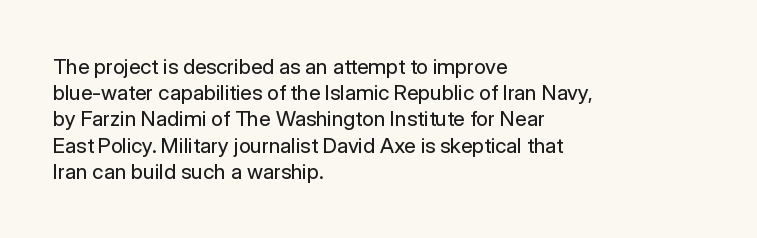
The image shows 21 px text type, upright; set left-aligned, normal line spacing (1.25x), normal letter spacing, not underlined.
